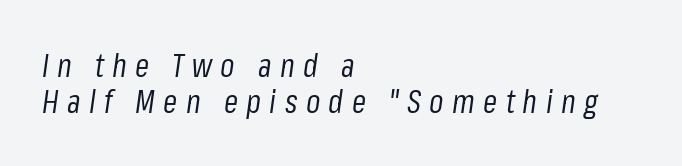
The lettering tilts uniformly, giving the passage an italic look. A student would call this left alignment; a typographer would say flush left, rag right. The rendering inserts visible extra space after every character. No extra ink here — the face is not bold. The gap between lines stays unmarked.
